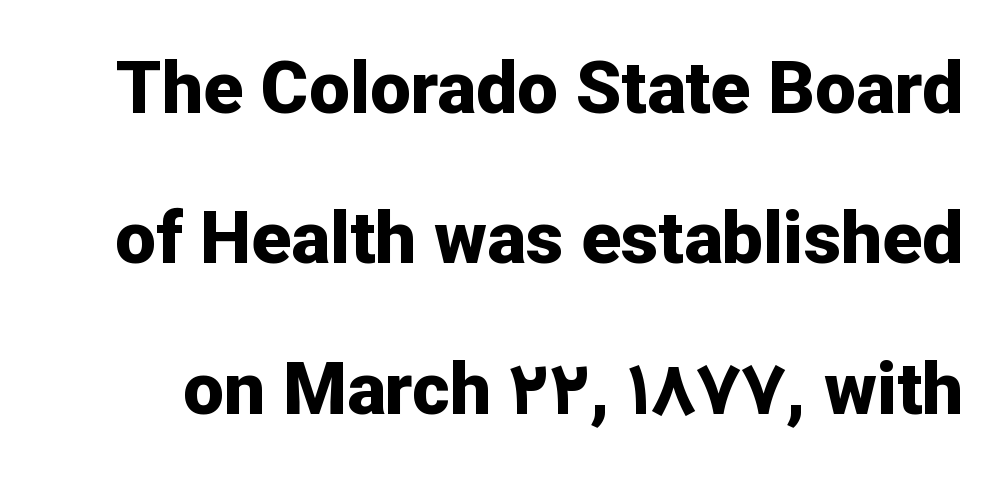
Q: Is the text bold? A: Yes.
Q: Is the text italic (slanted)? A: No, it is upright.
Q: Is the typeface a serif or a sans-serif typeface? A: Sans-serif.
Q: Is the text underlined? A: No.
Q: Is the spacing between letters normal or unusually wide? A: Normal.
Q: Is the spacing between lines tight, normal or loose? A: Loose.
Q: Width (condensed, normal, or wide)? A: Normal.
Q: Stroke contrast? A: Low.
Q: x-height? A: Medium.
Q: Monospaced? A: No.
